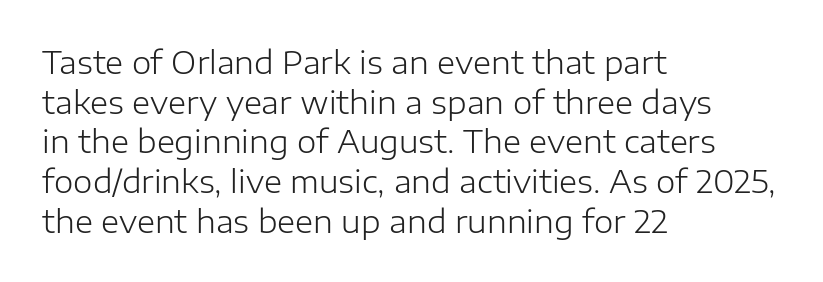
The image shows 31 px light sans-serif type, upright; set left-aligned, normal line spacing (1.28x), normal letter spacing, not underlined; low stroke contrast and a medium x-height.
